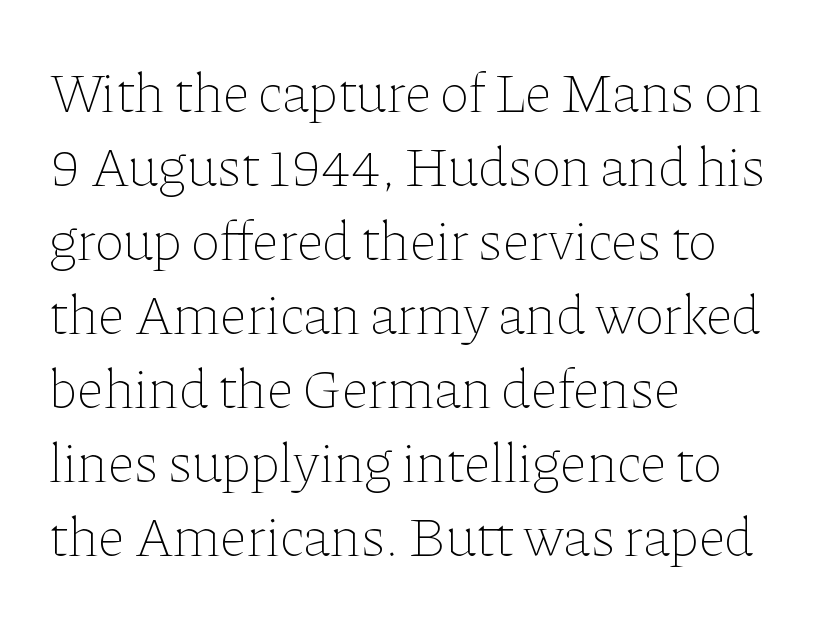
The letterforms sit shoulder to shoulder at normal distance. Quick note: interline space is typical. This is roman type, the default non-slanted kind. The typesetting does not lean heavy: it is not bold. Spacing verdict: proportional, widths tailored to each character.
